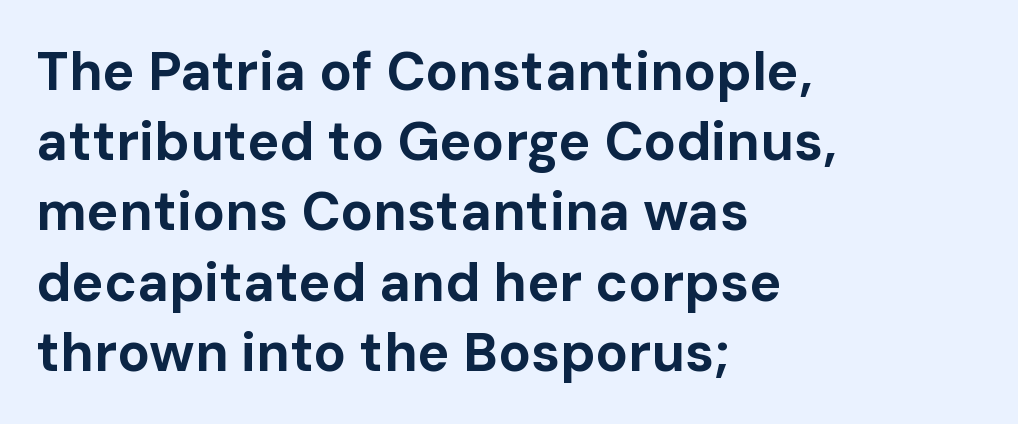
{"serif": "no", "italic": "no", "bold": "yes", "weight": "bold", "width": "normal", "stroke_contrast": "low", "x_height": "medium", "monospaced": "no", "underline": "no", "align": "left", "line_spacing": "normal", "line_spacing_ratio": 1.3, "letter_spacing": "normal", "letter_spacing_em": 0.0, "glyph_px": 54}
